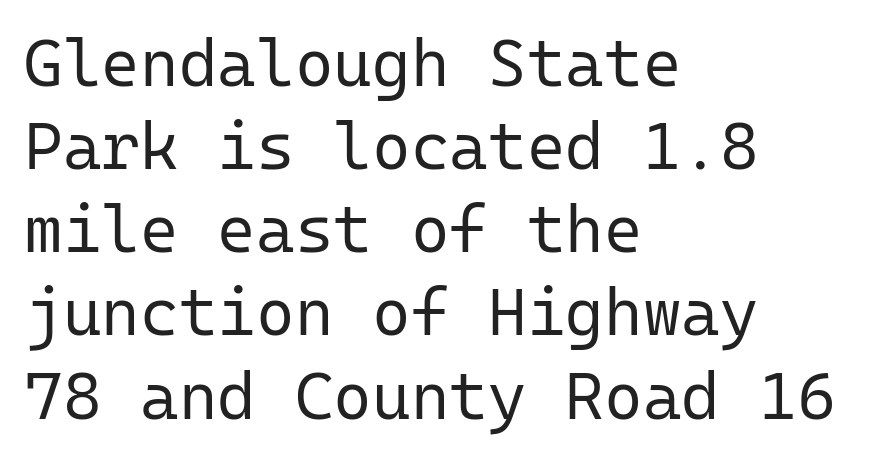
The image shows 66 px regular-weight sans-serif type, upright, monospaced; set left-aligned, normal line spacing (1.26x), normal letter spacing, not underlined; low stroke contrast and a medium x-height.
